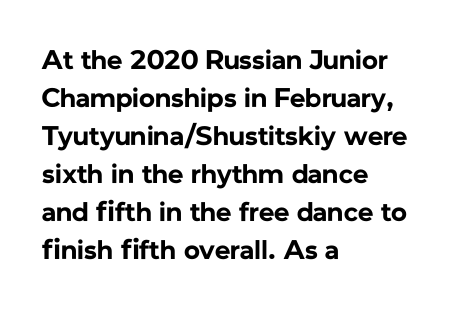
{"italic": "no", "bold": "yes", "underline": "no", "align": "left", "line_spacing": "normal", "line_spacing_ratio": 1.41, "letter_spacing": "normal", "letter_spacing_em": 0.0, "glyph_px": 27}
